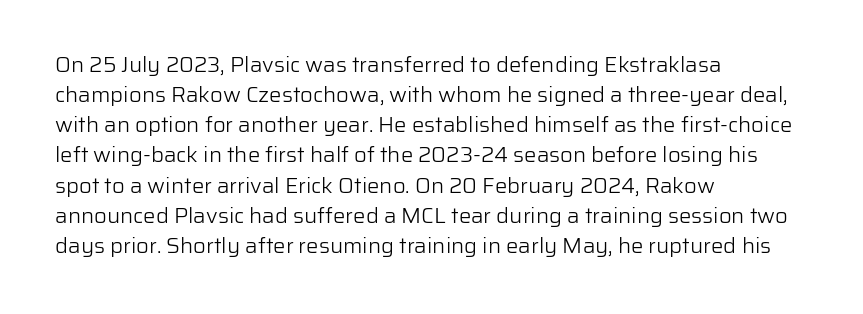
{"italic": "no", "bold": "no", "underline": "no", "align": "left", "line_spacing": "normal", "line_spacing_ratio": 1.37, "letter_spacing": "normal", "letter_spacing_em": 0.0, "glyph_px": 22}
